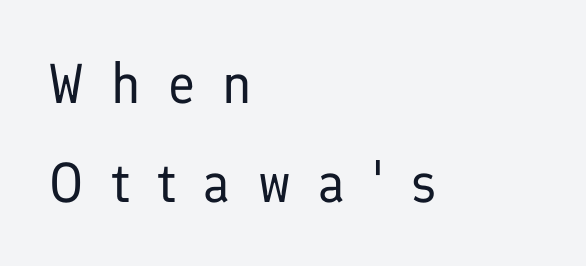
Letters have the restrained weight of plain body copy at most. Look at the bottom of the vertical strokes: they stop flat, with no serifs. Descender tails drop into unmarked territory. When letters stand straight like this, we call the style roman or upright. A student would call this left alignment; a typographer would say flush left, rag right.
